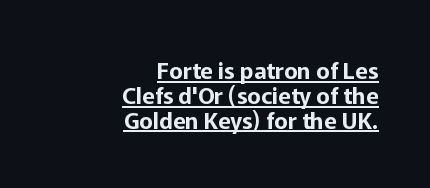
Line spacing here is tight. Each word holds together tightly as a unit, with standard inter-letter gaps. Decoration check: the copy is underlined. The letters stand upright; this is a roman face. Right-aligned paragraph, ragged on the left.
